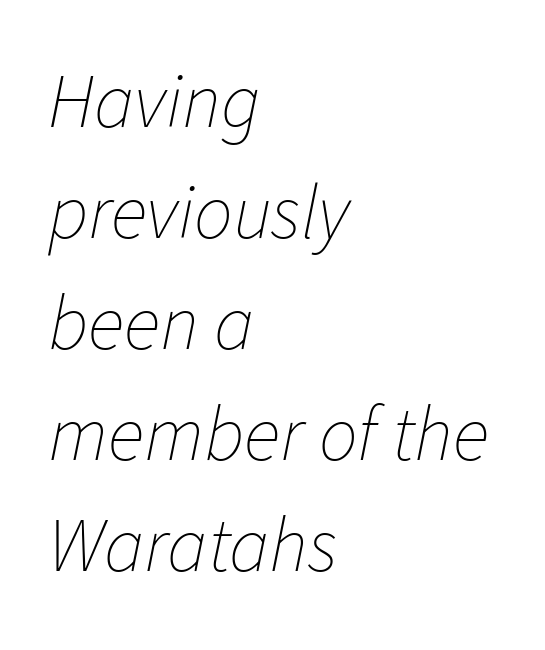
Q: Is the text bold? A: No.
Q: Is the text italic (slanted)? A: Yes, it leans right by about 11 degrees.
Q: Is the text underlined? A: No.
Q: How is the paragraph aligned? A: Left-aligned.
Q: Is the spacing between letters normal or unusually wide? A: Normal.
Q: Is the spacing between lines tight, normal or loose? A: Normal.
Q: Width (condensed, normal, or wide)? A: Normal.
Q: Stroke contrast? A: Low.
Q: x-height? A: Medium.
Q: Monospaced? A: No.
